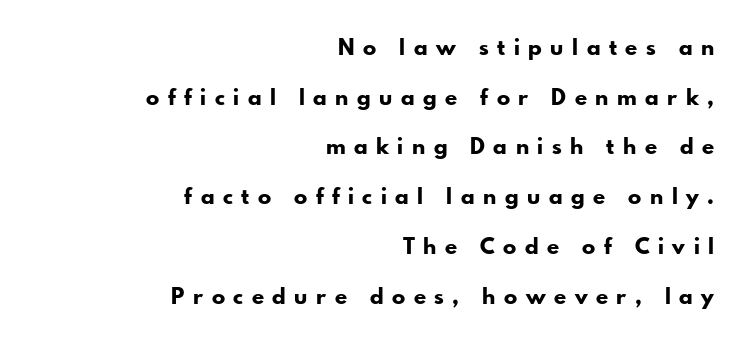
{"italic": "no", "bold": "yes", "underline": "no", "align": "right", "line_spacing": "loose", "line_spacing_ratio": 2.26, "letter_spacing": "wide", "letter_spacing_em": 0.39, "glyph_px": 22}
